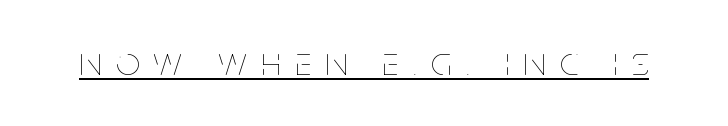
{"italic": "no", "bold": "no", "weight": "thin", "width": "condensed", "stroke_contrast": "low", "x_height": "large", "monospaced": "no", "underline": "yes", "letter_spacing": "wide", "letter_spacing_em": 0.36, "glyph_px": 41}
